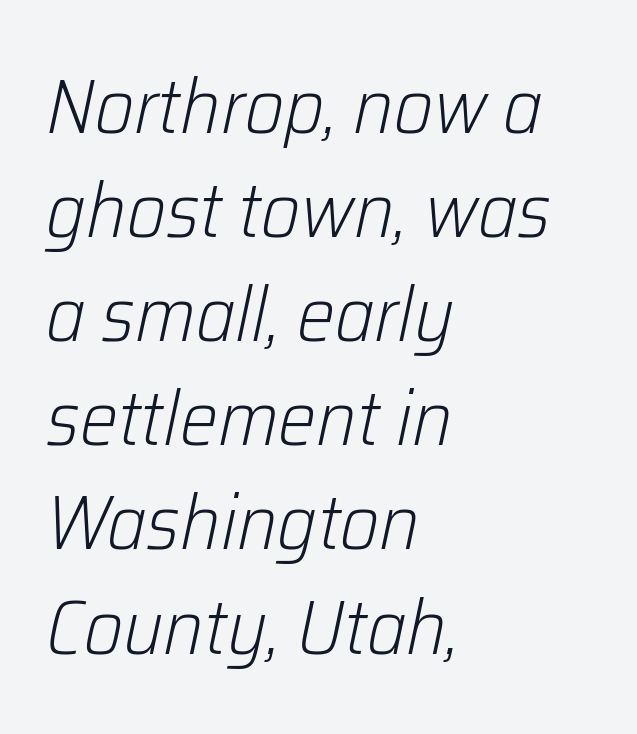
Q: Is the text bold? A: No.
Q: Is the text italic (slanted)? A: Yes, it leans right by about 12 degrees.
Q: Is the text underlined? A: No.
Q: How is the paragraph aligned? A: Left-aligned.
Q: Is the spacing between letters normal or unusually wide? A: Normal.
Q: Is the spacing between lines tight, normal or loose? A: Normal.
Q: Width (condensed, normal, or wide)? A: Normal.
Q: Stroke contrast? A: Low.
Q: x-height? A: Medium.
Q: Monospaced? A: No.
